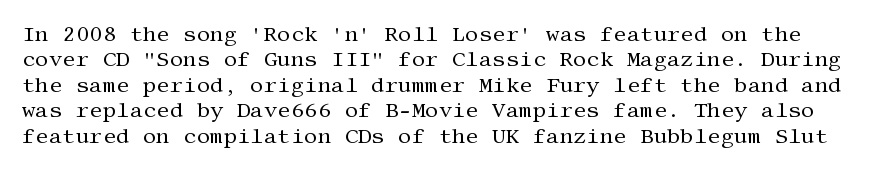
{"italic": "no", "bold": "no", "underline": "no", "line_spacing_ratio": 1.21, "letter_spacing": "normal", "letter_spacing_em": 0.0, "glyph_px": 21}
